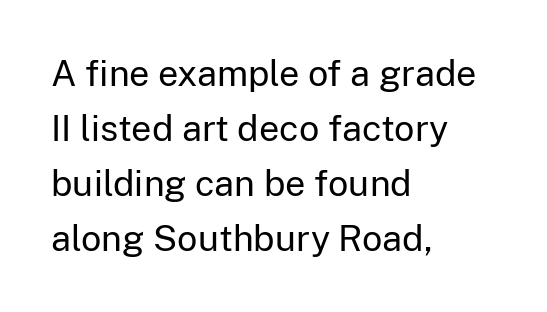
{"serif": "no", "italic": "no", "bold": "no", "weight": "regular", "width": "normal", "stroke_contrast": "low", "x_height": "medium", "monospaced": "no", "underline": "no", "align": "left", "line_spacing": "normal", "line_spacing_ratio": 1.53, "letter_spacing": "normal", "letter_spacing_em": 0.0, "glyph_px": 36}
